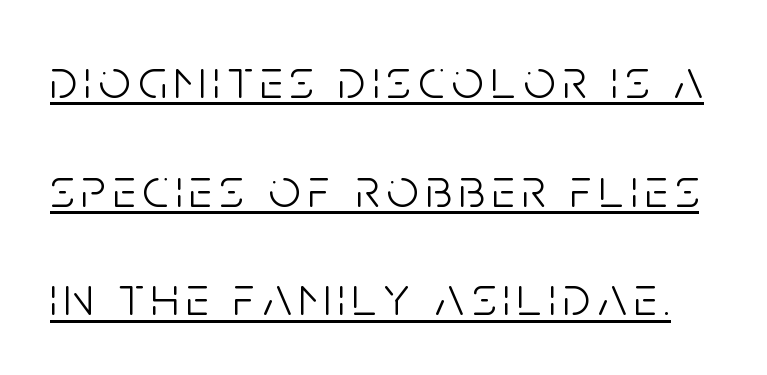
The image shows 56 px light, condensed sans-serif type, upright; set loose line spacing (1.94x), underlined; low stroke contrast and a large x-height.
